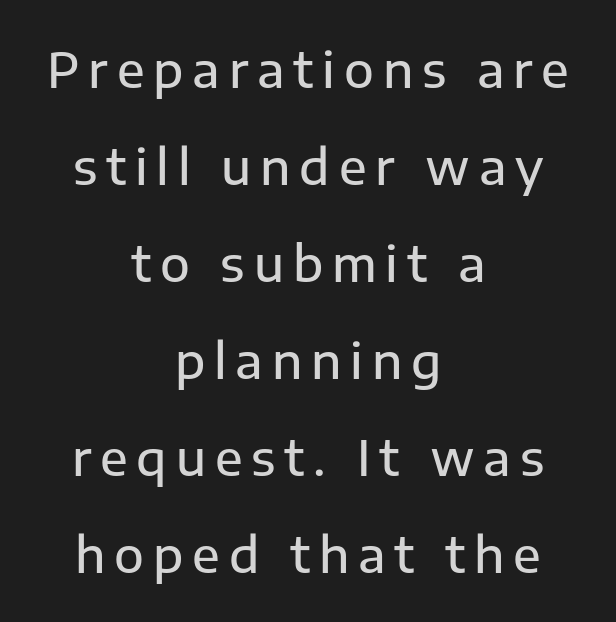
Is this a fixed-width face? No — the glyphs have proportional, varying widths. This is the regular roman posture of the typeface. A bare baseline throughout the passage. Classification — sans serif.
